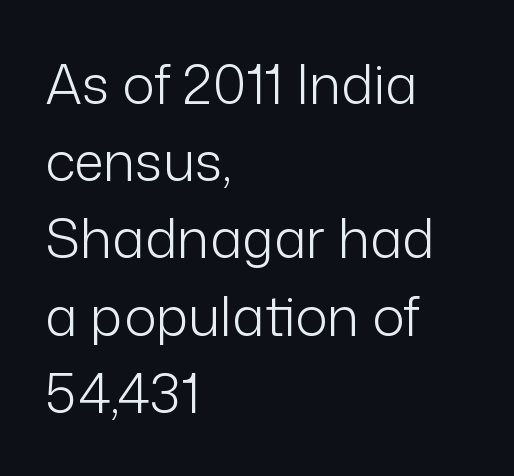
The cut favours lightness, reaching ordinary text weight at its darkest. Each letter's strokes conclude bluntly, with no projecting serifs. No extra tracking has been applied to these lines. Varying glyph widths throughout — classic text-font behaviour. These lines stack with their left ends in a neat column. Is there much room between lines? A standard amount, neither cramped nor airy.
